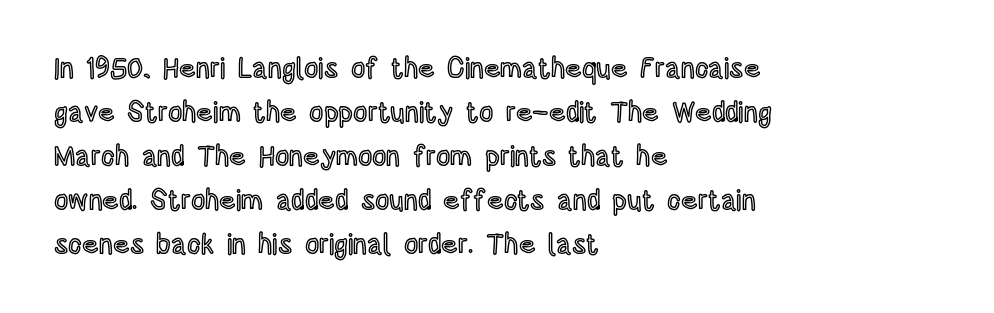
{"italic": "no", "width": "condensed", "x_height": "large", "monospaced": "no", "underline": "no", "align": "left", "line_spacing": "normal", "line_spacing_ratio": 1.57, "letter_spacing": "normal", "letter_spacing_em": 0.0, "glyph_px": 28}
